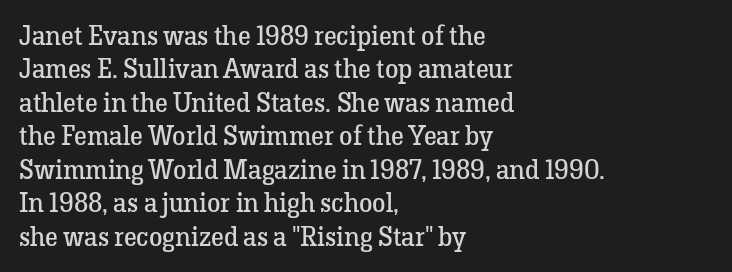
No letter is thick-stroked: the sample isn't bold. This rendering leaves character spacing at its baseline value. A bare baseline throughout the passage. Line beginnings align vertically; line endings do not. This sample uses an upright cut, with every glyph sitting square on the baseline.
